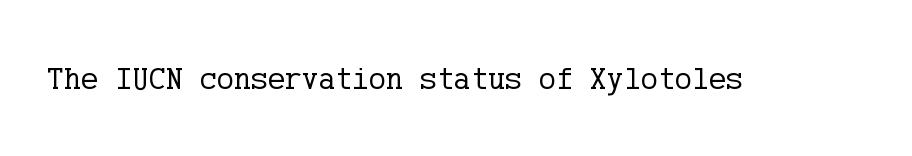
{"serif": "yes", "italic": "no", "bold": "no", "weight": "regular", "width": "normal", "stroke_contrast": "low", "x_height": "medium", "underline": "no", "letter_spacing": "normal", "letter_spacing_em": 0.0, "glyph_px": 32}
